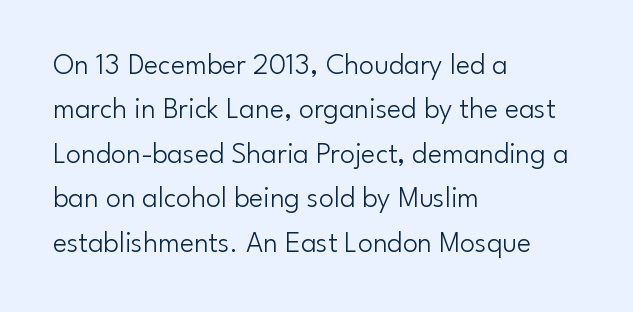
The image shows 30 px light sans-serif type, upright; set left-aligned, normal line spacing (1.48x), normal letter spacing, not underlined; low stroke contrast and a small x-height.
